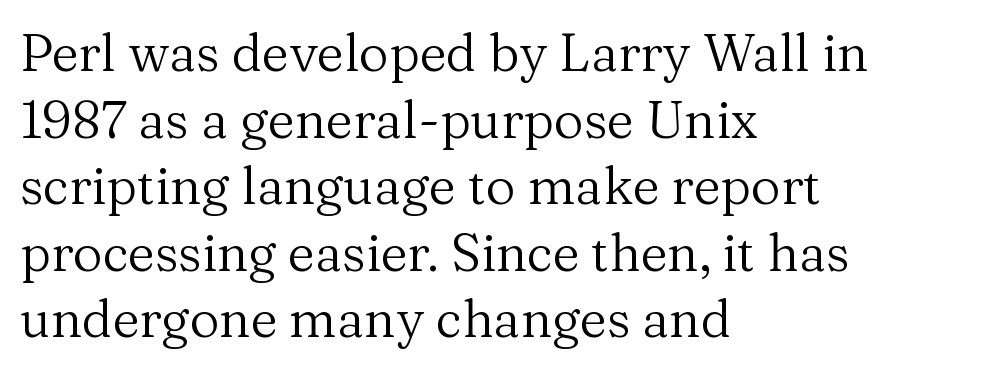
{"serif": "yes", "italic": "no", "bold": "no", "weight": "regular", "width": "normal", "stroke_contrast": "medium", "x_height": "medium", "monospaced": "no", "underline": "no", "align": "left", "line_spacing": "normal", "line_spacing_ratio": 1.28, "letter_spacing": "normal", "letter_spacing_em": 0.0, "glyph_px": 52}
